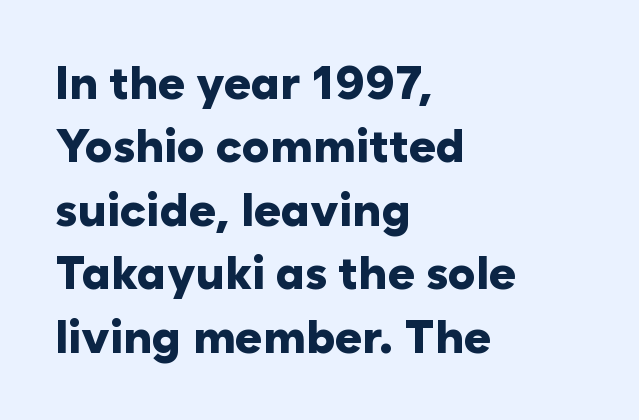
Q: Is the text bold? A: Yes.
Q: Is the text italic (slanted)? A: No, it is upright.
Q: Is the typeface a serif or a sans-serif typeface? A: Sans-serif.
Q: Is the text underlined? A: No.
Q: How is the paragraph aligned? A: Left-aligned.
Q: Is the spacing between letters normal or unusually wide? A: Normal.
Q: Is the spacing between lines tight, normal or loose? A: Normal.
Q: Width (condensed, normal, or wide)? A: Normal.
Q: Stroke contrast? A: Low.
Q: x-height? A: Medium.
Q: Monospaced? A: No.
